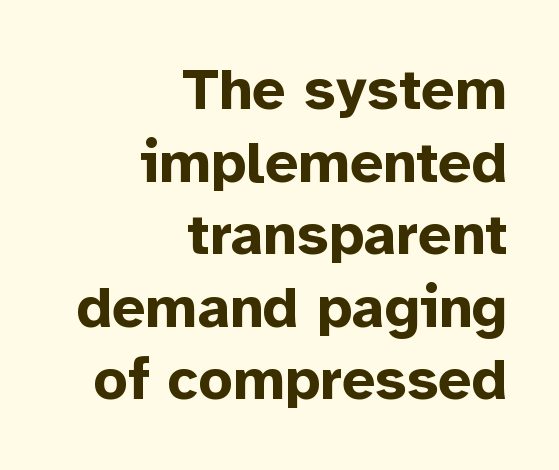
Typesetter's note: full bold, strokes at maximum text heaviness. Inter-character spacing is left at the font's built-in metrics. These lines are set flush right with a ragged left edge. The passage shown is not underscored anywhere.
